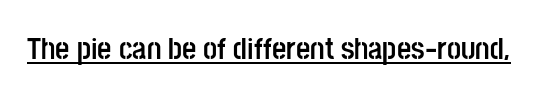
The image shows 31 px semibold, condensed sans-serif type, upright; set normal letter spacing, underlined; low stroke contrast and a large x-height.
